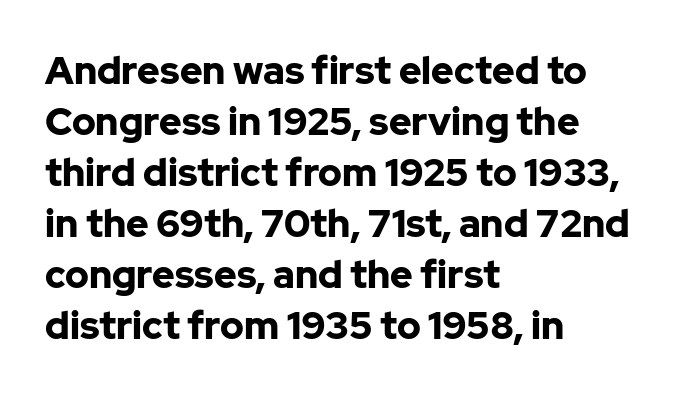
The text was rendered using a sans face with plain stroke endings. The lines sit at an ordinary, default distance from one another. Glance below the letters and you will spot only blank space. Its strokes are broad and dark, the hallmark of bold type.
